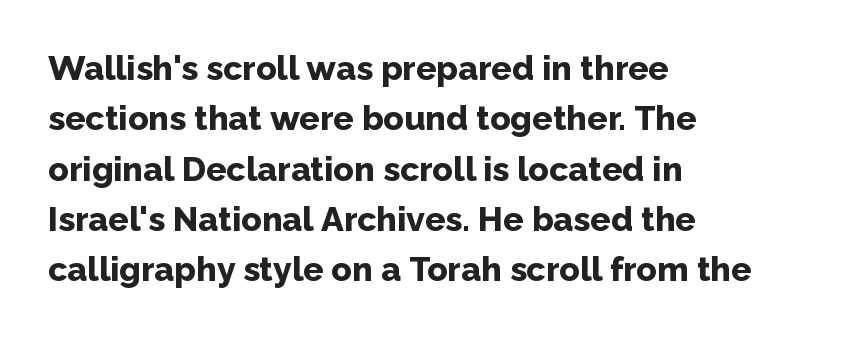
Rendered with straight, roman letterforms. How heavy is the stroke? Heavy — this is a bold. These lines keep a tight, regular rhythm from letter to letter. Which margin do the lines hug? The left one — the right edge is uneven.
